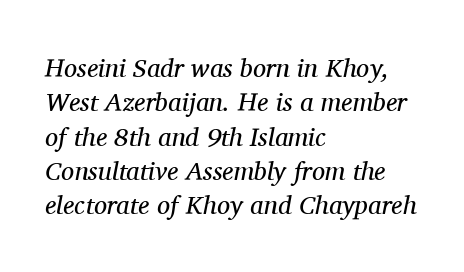
The rendering keeps characters at their native spacing. Stems and bowls with no extra thickness — not bold. Every row of glyphs begins at an identical x-position on the left. The lettering tilts uniformly, giving the passage an italic look. Each new line begins a customary step beneath the previous one.
